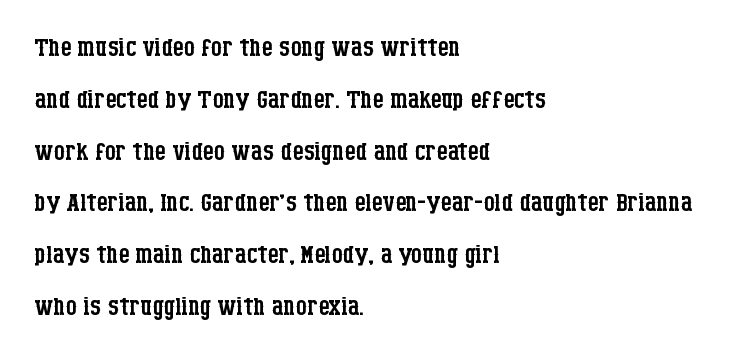
Is the type heavy? It reads as light-to-regular instead. This rendering features lettering with no underline. Stroke terminals: seriffed. The leading is moderate, giving the passage an even texture.
